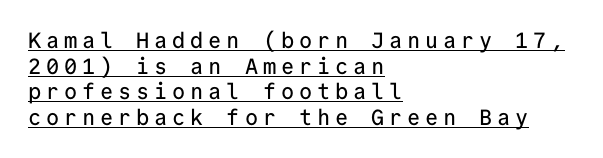
Where is the straight margin? On the left. Do the letters lean? They stand straight. Someone cranked the tracking dial way up on this one. These characters rest on top of a visible drawn line.
